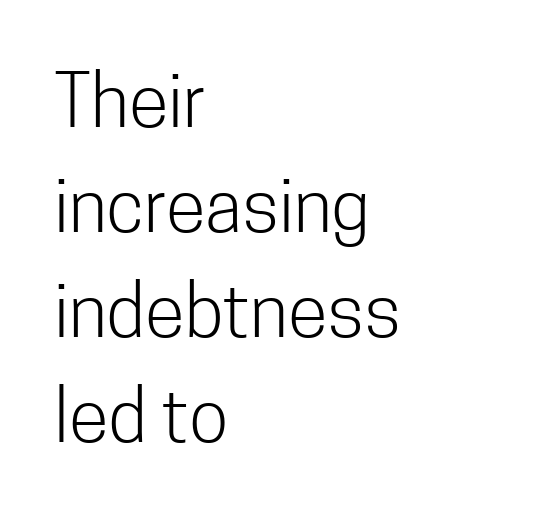
{"serif": "no", "italic": "no", "bold": "no", "weight": "light", "width": "condensed", "stroke_contrast": "low", "x_height": "medium", "monospaced": "no", "underline": "no", "align": "left", "line_spacing": "normal", "line_spacing_ratio": 1.44, "letter_spacing": "normal", "letter_spacing_em": 0.0, "glyph_px": 73}
